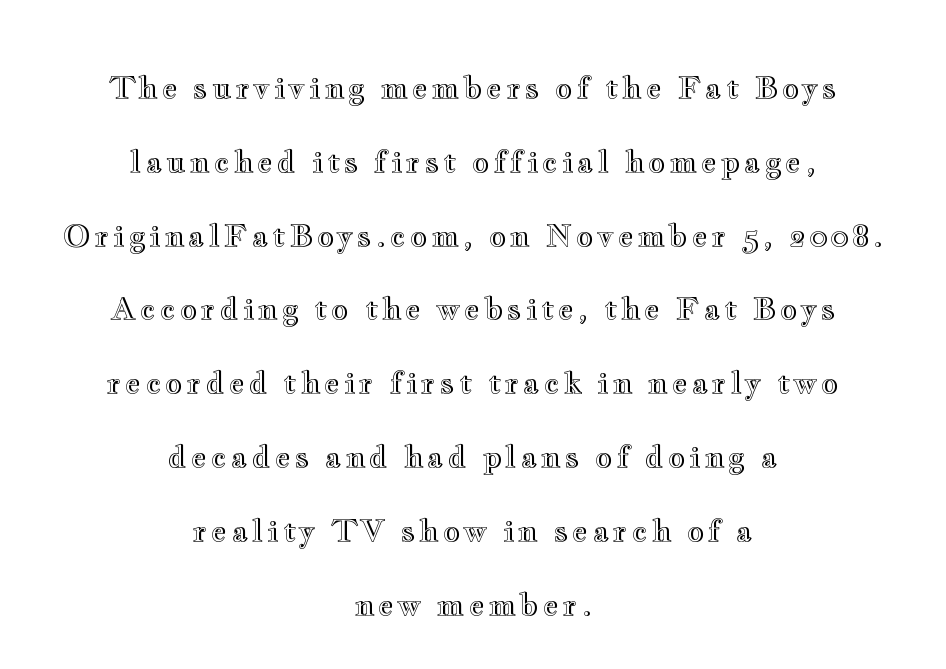
A typesetter would call this proportional, since set widths differ per character. Ascenders rise straight up at ninety degrees. The passage is arranged like a title page — every line centered. Vertically, the passage feels expansive, rows floating well apart. Glance below the letters and you will spot only blank space.
